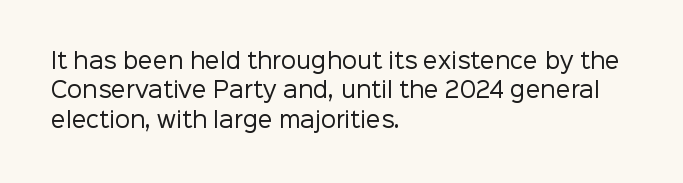
Q: Is the text bold? A: No.
Q: Is the text italic (slanted)? A: No, it is upright.
Q: Is the text underlined? A: No.
Q: How is the paragraph aligned? A: Left-aligned.
Q: Is the spacing between letters normal or unusually wide? A: Normal.
Q: Is the spacing between lines tight, normal or loose? A: Normal.
